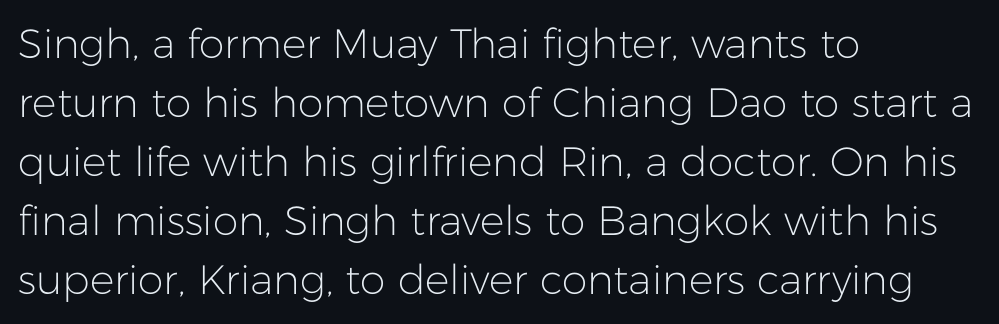
Characters follow at the spacing the type designer built in. Nope, not italic — everything's standing straight. The specimen omits any rule beneath the text block's lines. Type style note: lacks serifs. In terms of leading, this rendering sits right in the middle.
